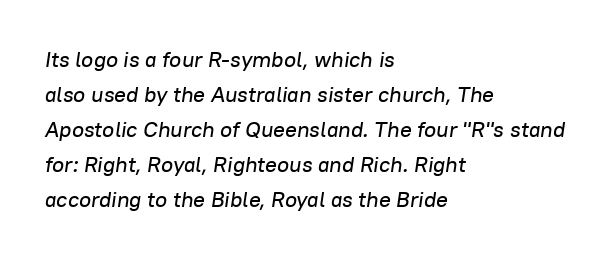
The image shows 22 px text type, italic (leaning right); set left-aligned, normal line spacing (1.59x), normal letter spacing, not underlined.
